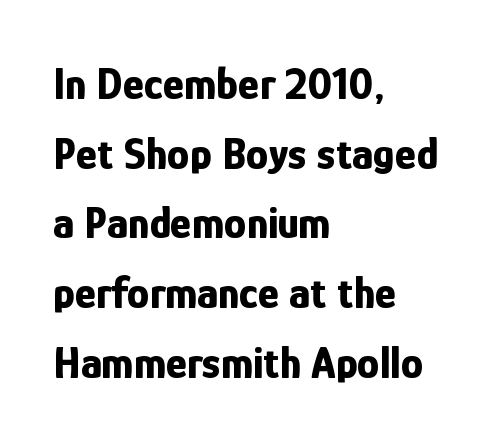
Q: Is the text bold? A: Yes.
Q: Is the text italic (slanted)? A: No, it is upright.
Q: Is the typeface a serif or a sans-serif typeface? A: Sans-serif.
Q: Is the text underlined? A: No.
Q: How is the paragraph aligned? A: Left-aligned.
Q: Is the spacing between letters normal or unusually wide? A: Normal.
Q: Is the spacing between lines tight, normal or loose? A: Normal.
Q: Width (condensed, normal, or wide)? A: Condensed.
Q: Stroke contrast? A: Low.
Q: x-height? A: Medium.
Q: Monospaced? A: No.
